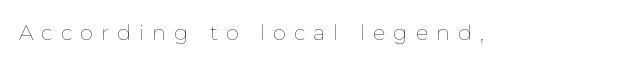
The image shows 21 px text type, upright; set unusually wide letter spacing (+0.38 em), not underlined.
